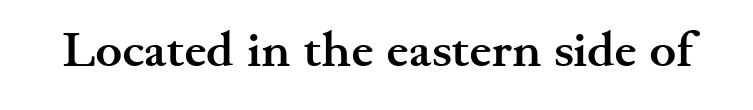
The image shows 50 px semibold, wide serif type, upright; set normal letter spacing, not underlined; medium stroke contrast and a small x-height.
